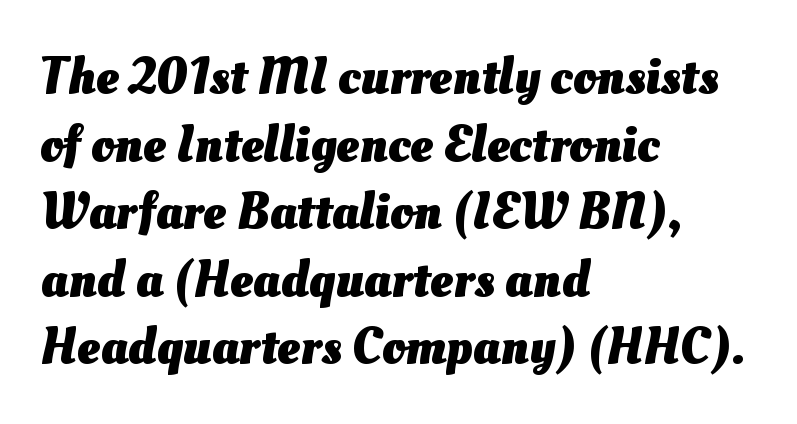
{"bold": "yes", "weight": "heavy", "width": "normal", "stroke_contrast": "medium", "x_height": "small", "monospaced": "no", "underline": "no", "align": "left", "line_spacing": "normal", "line_spacing_ratio": 1.3, "letter_spacing": "normal", "letter_spacing_em": 0.0, "glyph_px": 52}
